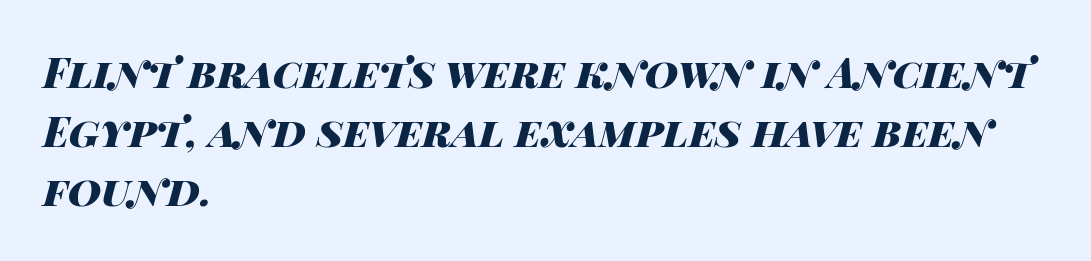
Q: Is the text bold? A: Yes.
Q: Is the text italic (slanted)? A: Yes, it leans right by about 14 degrees.
Q: Is the text underlined? A: No.
Q: How is the paragraph aligned? A: Left-aligned.
Q: Is the spacing between letters normal or unusually wide? A: Normal.
Q: Is the spacing between lines tight, normal or loose? A: Normal.
Q: Width (condensed, normal, or wide)? A: Wide.
Q: Stroke contrast? A: High.
Q: x-height? A: Large.
Q: Monospaced? A: No.
